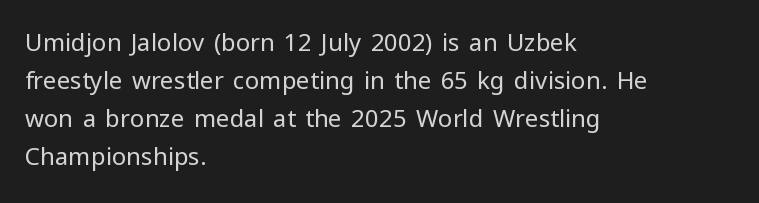
{"italic": "no", "bold": "no", "underline": "no", "align": "left", "line_spacing": "normal", "line_spacing_ratio": 1.58, "letter_spacing": "normal", "letter_spacing_em": 0.0, "glyph_px": 24}
